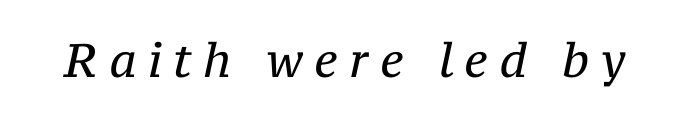
{"serif": "yes", "italic": "yes", "lean": "right", "slant_degrees": 12, "bold": "no", "weight": "regular", "width": "normal", "stroke_contrast": "medium", "x_height": "medium", "monospaced": "no", "underline": "no", "letter_spacing": "wide", "letter_spacing_em": 0.24, "glyph_px": 47}
